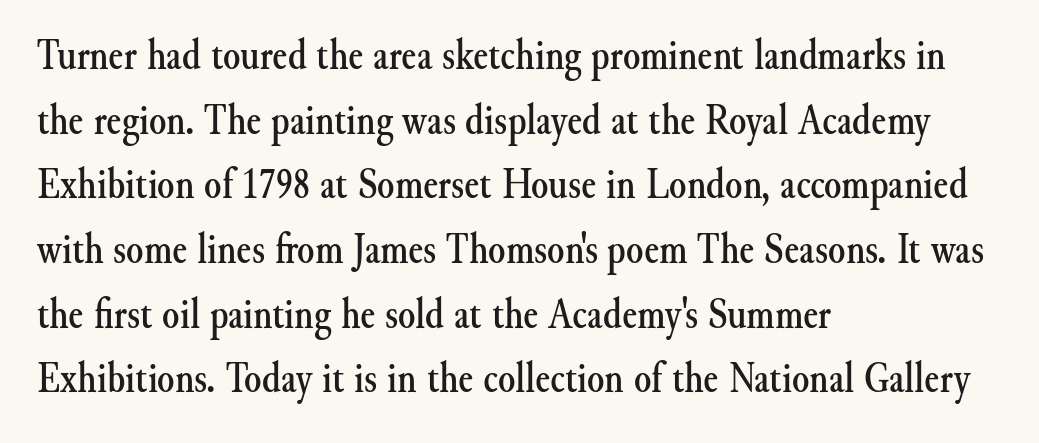
{"serif": "yes", "italic": "no", "width": "normal", "stroke_contrast": "medium", "x_height": "small", "monospaced": "no", "underline": "no", "align": "left", "line_spacing": "normal", "line_spacing_ratio": 1.47, "letter_spacing": "normal", "letter_spacing_em": 0.0, "glyph_px": 44}
